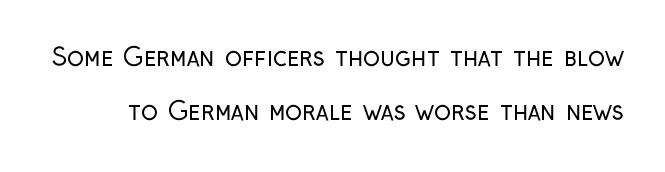
The image shows 25 px text type, upright; set loose line spacing (2.17x), normal letter spacing, not underlined.
